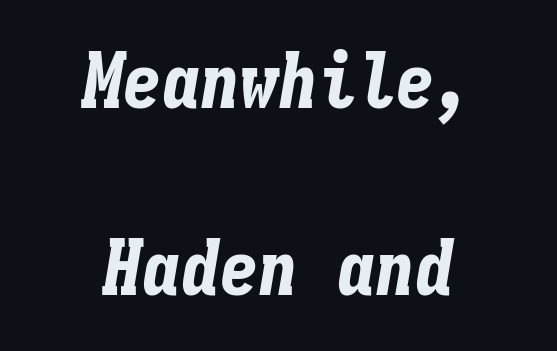
Nobody drew a line under any word here. Layout note: lines centered. Caption: standard tracking, unaltered. Does the lettering tilt? It does — this is italic.
